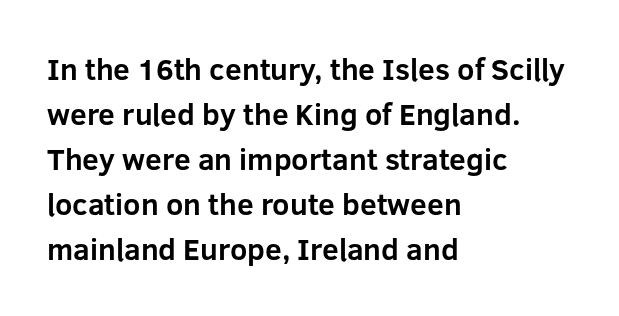
Any mark beneath the type? The region is blank. This is sans-serif lettering, the kind often seen on screens and signage. A dark, heavy texture on the line: the type is bold. The letterforms sit shoulder to shoulder at normal distance.
